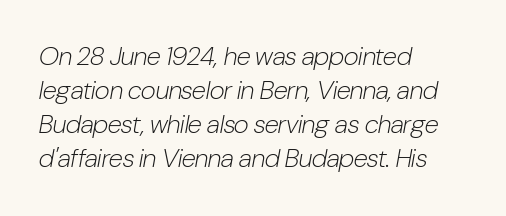
{"italic": "yes", "lean": "right", "slant_degrees": 10, "bold": "no", "underline": "no", "align": "left", "line_spacing": "normal", "line_spacing_ratio": 1.31, "letter_spacing": "normal", "letter_spacing_em": 0.0, "glyph_px": 26}
